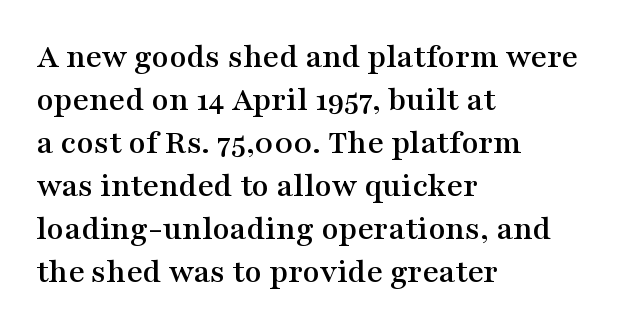
The image shows 35 px wide serif type, upright; set left-aligned, line spacing 1.23x, normal letter spacing, not underlined; medium stroke contrast and a medium x-height.
